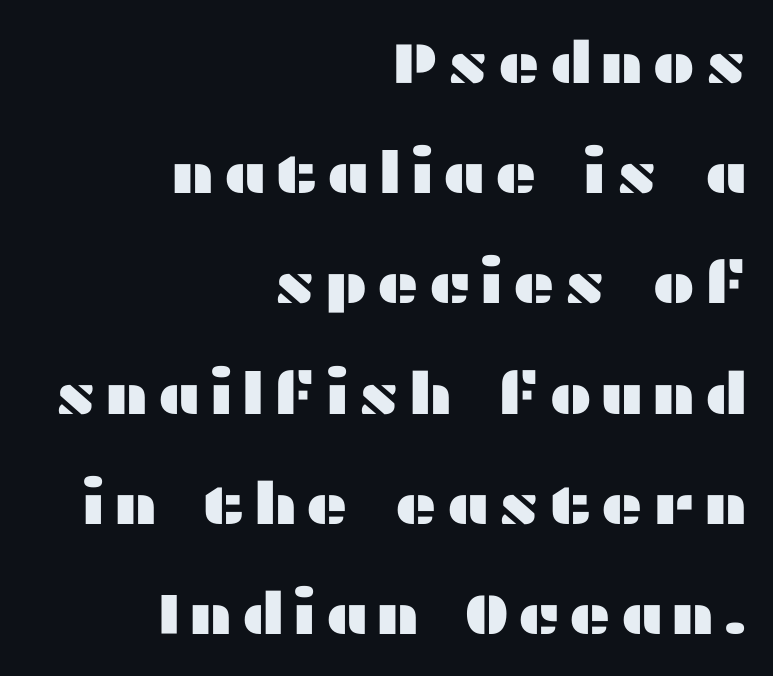
Descender tails drop into unmarked territory. Varying glyph widths throughout — classic text-font behaviour. The rendering anchors every line to the right-hand side. Loosely led — the rows are spread out.
